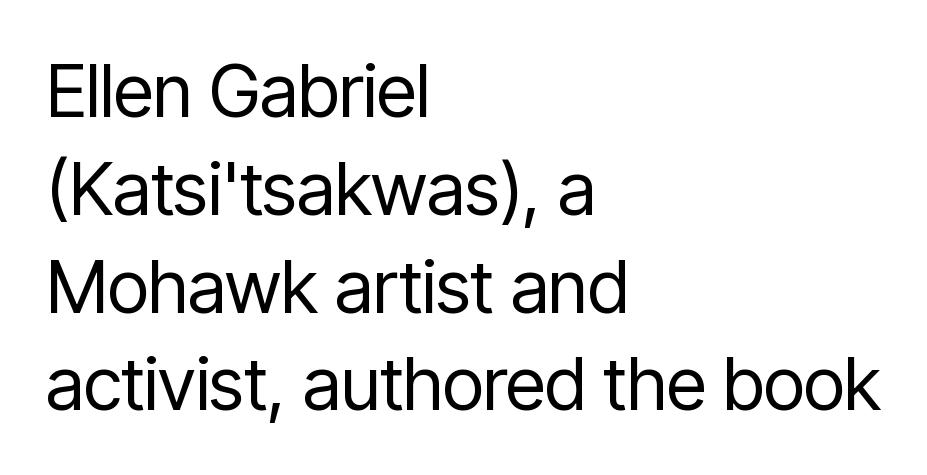
Unbolded letterforms with no extra heft. Note the varied advance widths — an 'i' is clearly narrower than an 'm'. The specimen reads as upright at a glance. Unmarked baselines from the first word to the last.
